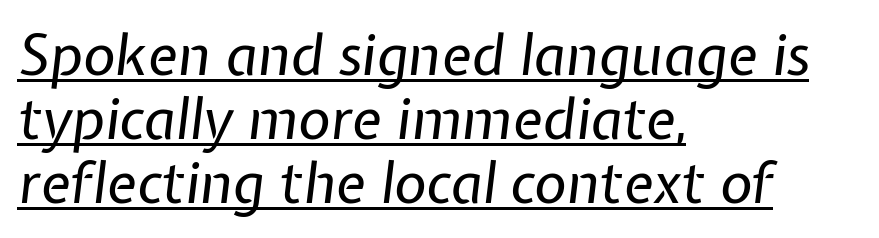
Is the stroke heavy? The answer is a plain regular-or-lighter. Reading down the column, the eye jumps only a short way to each next line. Line beginnings align vertically; line endings do not. Every character sits at an angle, as italics do. Quick note: underline on.
